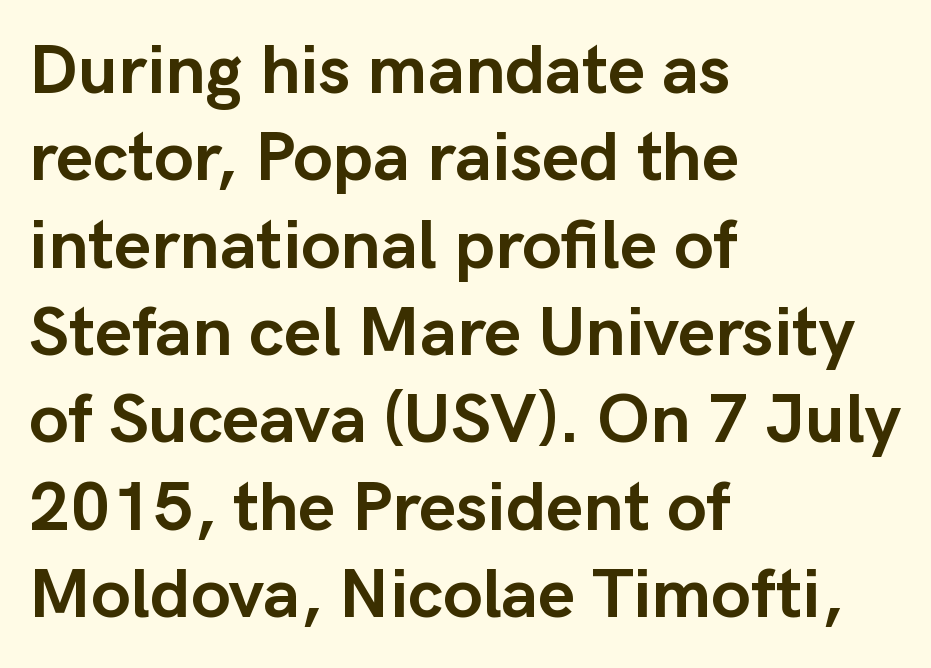
Check the space under the baseline: it is left empty. This is sans-serif lettering, the kind often seen on screens and signage. You could not count columns in this text — the font is proportionally spaced. Horizontally, the lines are justified to the leading edge only.
